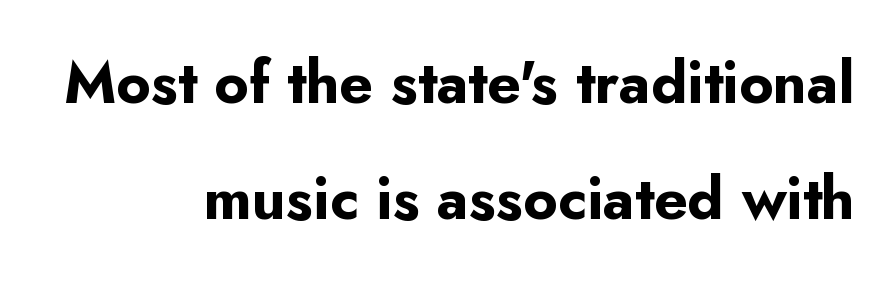
{"serif": "no", "italic": "no", "bold": "yes", "weight": "bold", "width": "normal", "stroke_contrast": "low", "x_height": "small", "monospaced": "no", "underline": "no", "align": "right", "line_spacing": "loose", "line_spacing_ratio": 1.96, "letter_spacing": "normal", "letter_spacing_em": 0.0, "glyph_px": 59}
